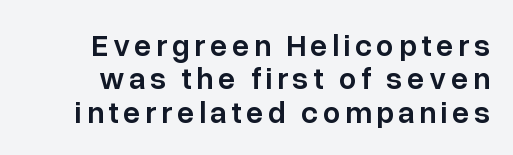
The image shows 31 px semibold sans-serif type, upright; set tight line spacing (1.08x), not underlined; low stroke contrast and a medium x-height.
